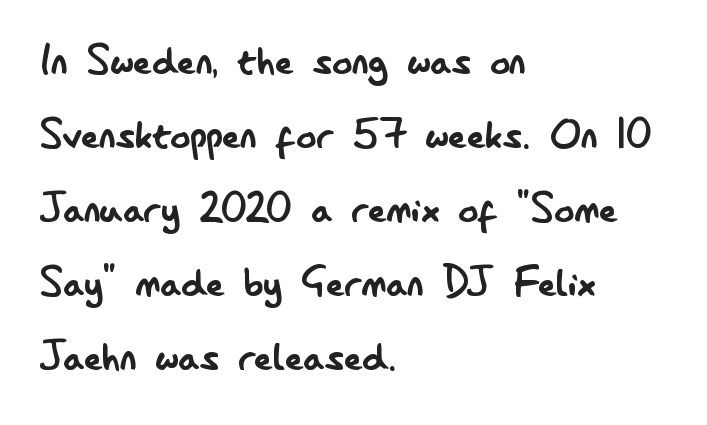
The gaps between neighbouring characters are ordinary and unremarkable. Is this a heavy cut? Hardly; it is regular or lighter. Spacing verdict: proportional, widths tailored to each character. It's the straight-up-and-down kind of type. This sample keeps an unexceptional amount of space between lines.
